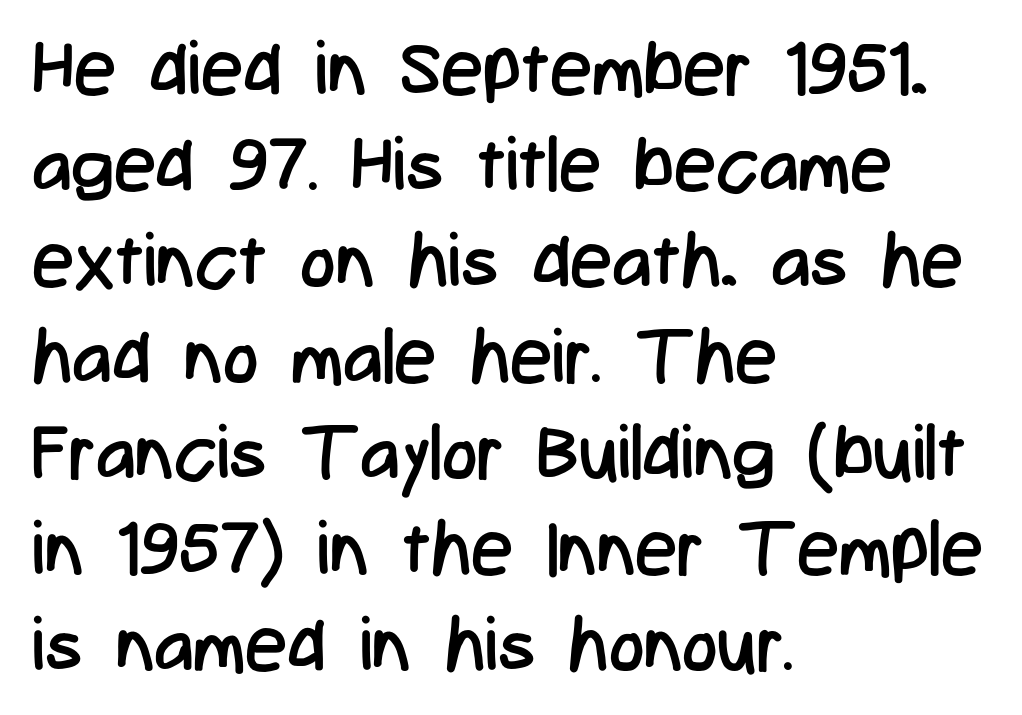
Q: Is the text bold? A: No.
Q: Is the text italic (slanted)? A: No, it is upright.
Q: Is the typeface a serif or a sans-serif typeface? A: Sans-serif.
Q: Is the text underlined? A: No.
Q: How is the paragraph aligned? A: Left-aligned.
Q: Is the spacing between letters normal or unusually wide? A: Normal.
Q: Is the spacing between lines tight, normal or loose? A: Normal.
Q: Width (condensed, normal, or wide)? A: Condensed.
Q: Stroke contrast? A: Low.
Q: x-height? A: Medium.
Q: Monospaced? A: No.
